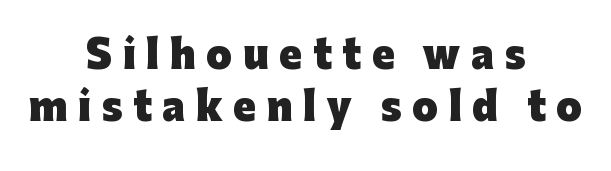
The image shows 37 px heavy sans-serif type, upright; set centered, normal line spacing (1.41x), unusually wide letter spacing (+0.29 em), not underlined; low stroke contrast and a medium x-height.
